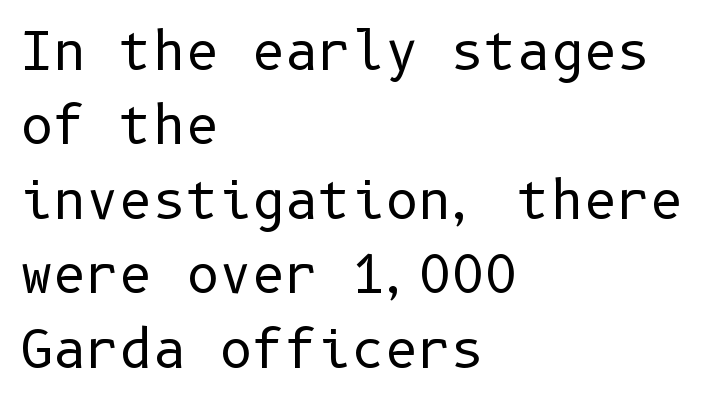
Q: Is the text bold? A: No.
Q: Is the text italic (slanted)? A: No, it is upright.
Q: Is the typeface a serif or a sans-serif typeface? A: Sans-serif.
Q: Is the text underlined? A: No.
Q: How is the paragraph aligned? A: Left-aligned.
Q: Is the spacing between letters normal or unusually wide? A: Normal.
Q: Is the spacing between lines tight, normal or loose? A: Normal.
Q: Width (condensed, normal, or wide)? A: Normal.
Q: Stroke contrast? A: Low.
Q: x-height? A: Medium.
